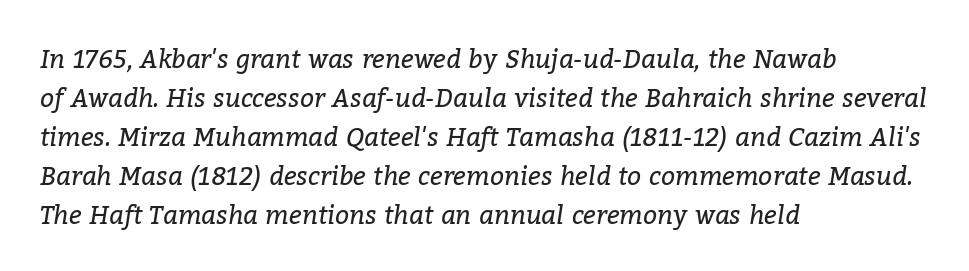
Q: Is the text bold? A: No.
Q: Is the text italic (slanted)? A: Yes, it leans right by about 9 degrees.
Q: Is the text underlined? A: No.
Q: How is the paragraph aligned? A: Left-aligned.
Q: Is the spacing between letters normal or unusually wide? A: Normal.
Q: Is the spacing between lines tight, normal or loose? A: Normal.
